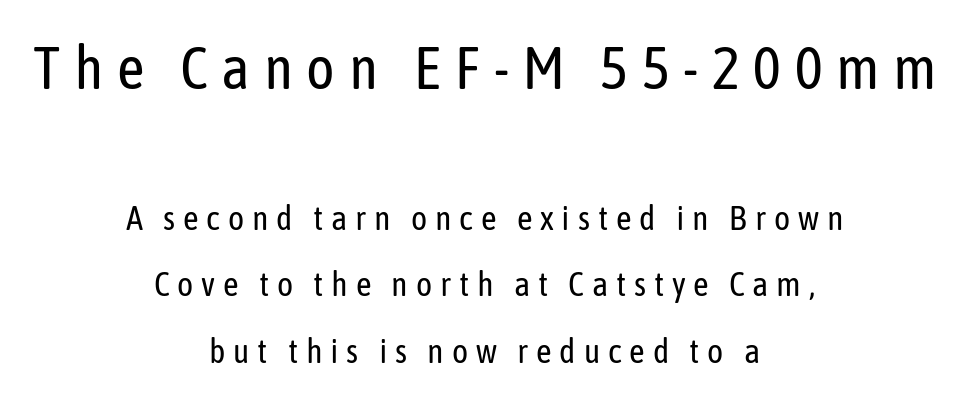
Varying glyph widths throughout — classic text-font behaviour. Rendered with straight, roman letterforms. Does the leading feel generous? Absolutely, it's lavish. Honestly, the letter spacing is so wide it's the main thing you notice.
